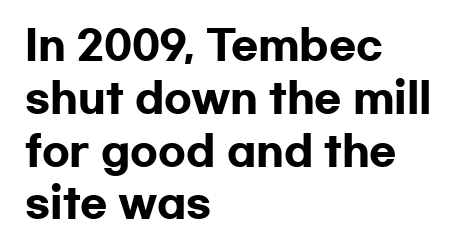
Do the characters align in a grid? No, the font is proportional. Note: no serifs on the glyphs. The line texture is even and compact thanks to regular tracking. The leading is moderate, giving the passage an even texture. Stroke thickness is high; the sample reads as a true bold.
